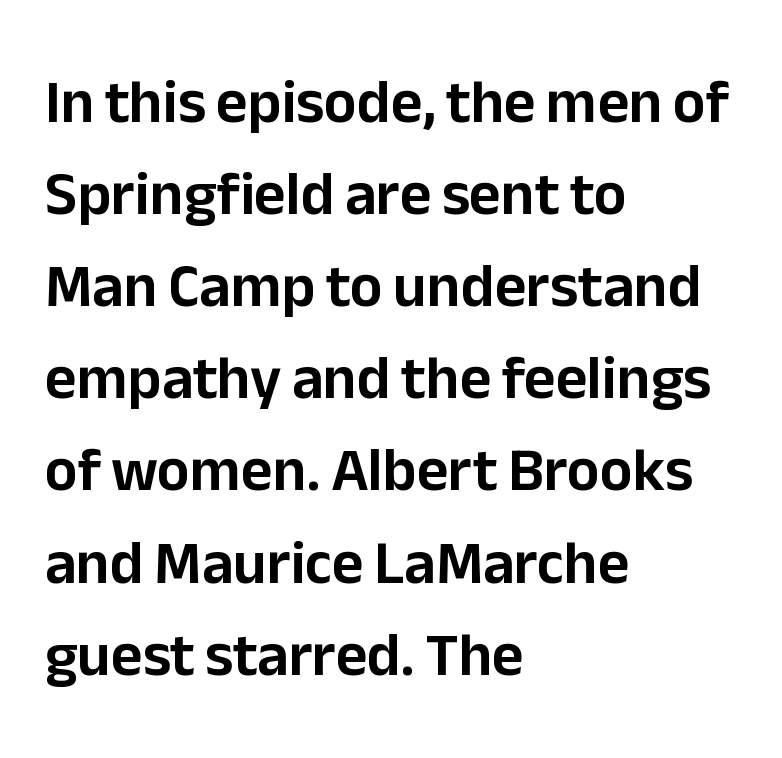
Q: Is the text italic (slanted)? A: No, it is upright.
Q: Is the typeface a serif or a sans-serif typeface? A: Sans-serif.
Q: Is the text underlined? A: No.
Q: How is the paragraph aligned? A: Left-aligned.
Q: Is the spacing between letters normal or unusually wide? A: Normal.
Q: Is the spacing between lines tight, normal or loose? A: Normal.
Q: Width (condensed, normal, or wide)? A: Normal.
Q: Stroke contrast? A: Low.
Q: x-height? A: Medium.
Q: Monospaced? A: No.
